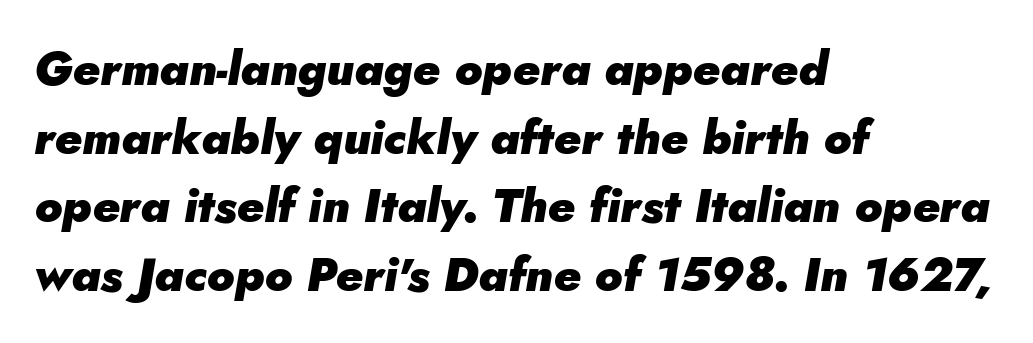
Q: Is the text bold? A: Yes.
Q: Is the text italic (slanted)? A: Yes, it leans right by about 5 degrees.
Q: Is the text underlined? A: No.
Q: How is the paragraph aligned? A: Left-aligned.
Q: Is the spacing between letters normal or unusually wide? A: Normal.
Q: Is the spacing between lines tight, normal or loose? A: Normal.
Q: Width (condensed, normal, or wide)? A: Normal.
Q: Stroke contrast? A: Low.
Q: x-height? A: Small.
Q: Monospaced? A: No.
